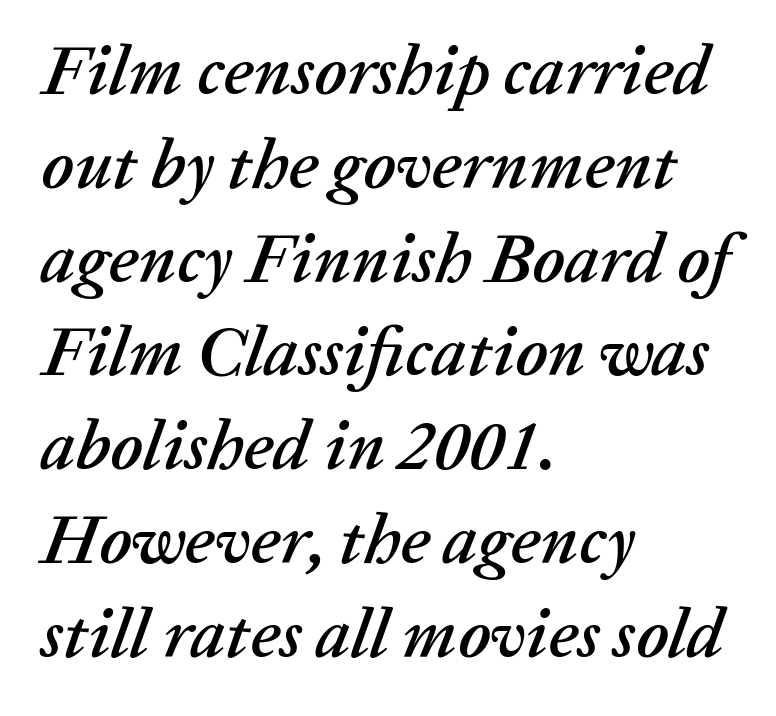
The image shows 70 px text type, italic (leaning right); set left-aligned, normal line spacing (1.34x), normal letter spacing, not underlined; low stroke contrast and a medium x-height.
